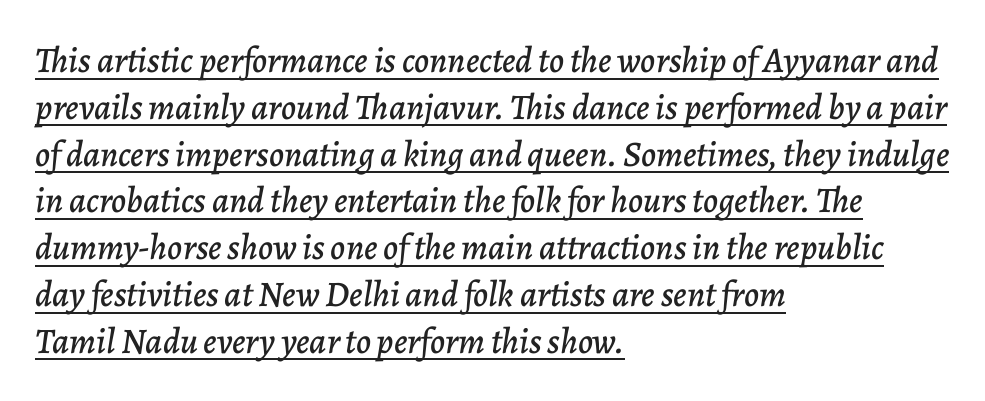
Successive baselines arrive at the customary interval. Visually the block forms a straight wall on the left and a jagged coastline on the right. Students, observe the line beneath the letters — that is underlining. Between one letter and the next there's only the usual sliver of space. The passage shown leans; its letterforms are oblique.
